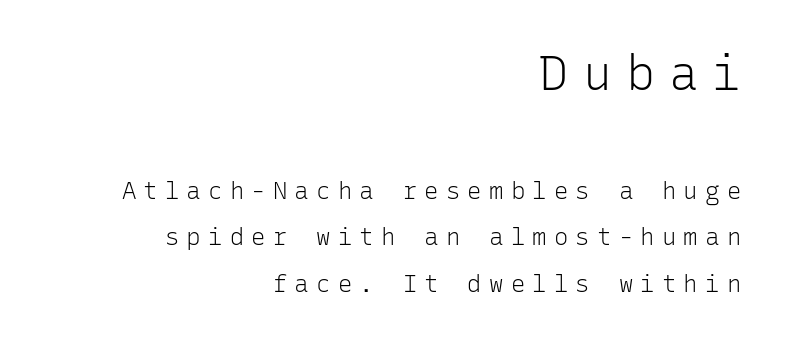
Q: Is the text bold? A: No.
Q: Is the text italic (slanted)? A: No, it is upright.
Q: Is the typeface a serif or a sans-serif typeface? A: Sans-serif.
Q: Is the text underlined? A: No.
Q: How is the paragraph aligned? A: Right-aligned.
Q: Is the spacing between letters normal or unusually wide? A: Unusually wide.
Q: Is the spacing between lines tight, normal or loose? A: Loose.
Q: Which block of text is set in a larger size, the first (top) or the second (bottom)? A: The first (top) one.
Q: Width (condensed, normal, or wide)? A: Normal.
Q: Stroke contrast? A: Low.
Q: x-height? A: Medium.
Q: Monospaced? A: Yes.
